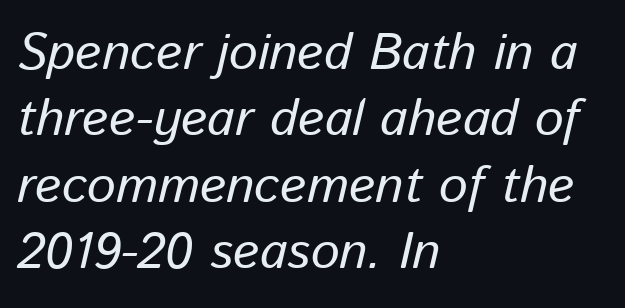
The image shows 51 px regular-weight type, italic (leaning right); set left-aligned, normal line spacing (1.3x), normal letter spacing, not underlined; low stroke contrast and a medium x-height.
